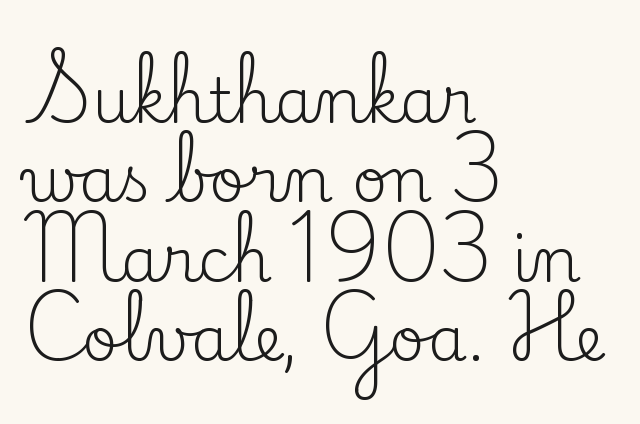
Q: Is the text bold? A: No.
Q: Is the text italic (slanted)? A: No, it is upright.
Q: Is the text underlined? A: No.
Q: How is the paragraph aligned? A: Left-aligned.
Q: Is the spacing between letters normal or unusually wide? A: Normal.
Q: Is the spacing between lines tight, normal or loose? A: Normal.
Q: Width (condensed, normal, or wide)? A: Normal.
Q: Stroke contrast? A: Low.
Q: x-height? A: Small.
Q: Monospaced? A: No.
